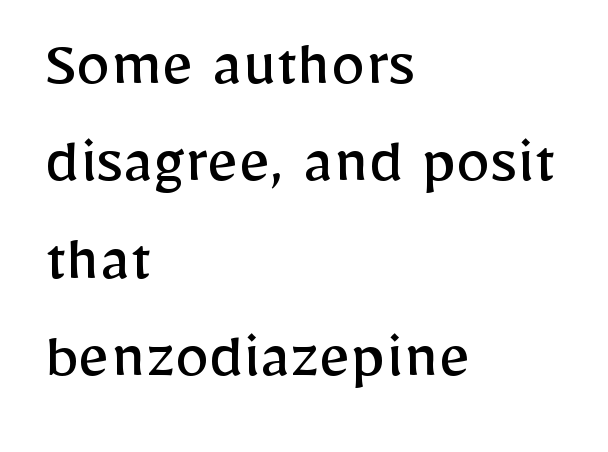
Q: Is the text bold? A: No.
Q: Is the text italic (slanted)? A: No, it is upright.
Q: Is the typeface a serif or a sans-serif typeface? A: Sans-serif.
Q: Is the text underlined? A: No.
Q: How is the paragraph aligned? A: Left-aligned.
Q: Is the spacing between letters normal or unusually wide? A: Normal.
Q: Is the spacing between lines tight, normal or loose? A: Normal.
Q: Width (condensed, normal, or wide)? A: Normal.
Q: Stroke contrast? A: Low.
Q: x-height? A: Medium.
Q: Monospaced? A: No.
